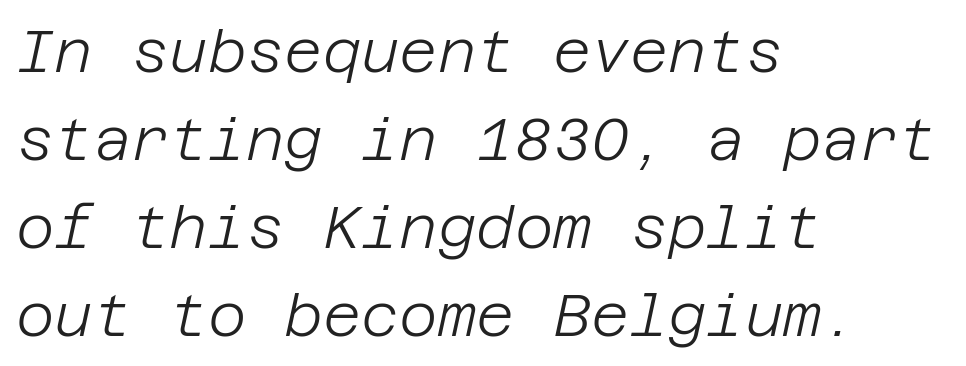
The image shows 59 px light type, italic (leaning right); set left-aligned, normal line spacing (1.49x), normal letter spacing, not underlined; low stroke contrast and a large x-height.
